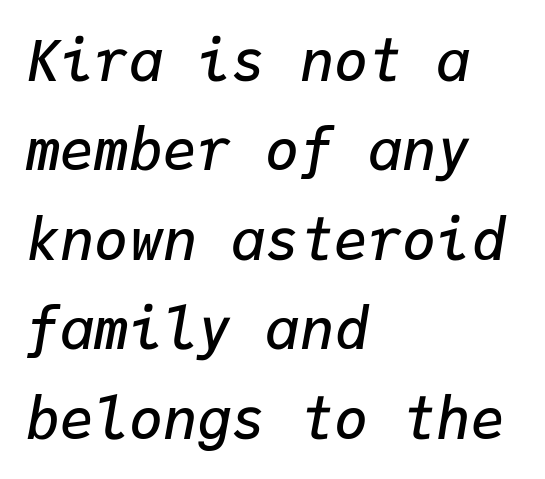
The image shows 57 px semibold type, italic (leaning right), monospaced; set left-aligned, normal line spacing (1.57x), normal letter spacing, not underlined; low stroke contrast and a medium x-height.
